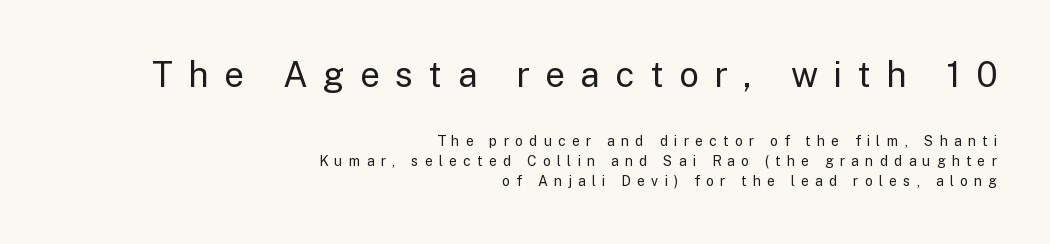
Q: Is the text bold? A: No.
Q: Is the text italic (slanted)? A: No, it is upright.
Q: Is the typeface a serif or a sans-serif typeface? A: Sans-serif.
Q: Is the text underlined? A: No.
Q: How is the paragraph aligned? A: Right-aligned.
Q: Is the spacing between letters normal or unusually wide? A: Unusually wide.
Q: Is the spacing between lines tight, normal or loose? A: Normal.
Q: Which block of text is set in a larger size, the first (top) or the second (bottom)? A: The first (top) one.
Q: Width (condensed, normal, or wide)? A: Normal.
Q: Stroke contrast? A: Low.
Q: x-height? A: Medium.
Q: Monospaced? A: No.
